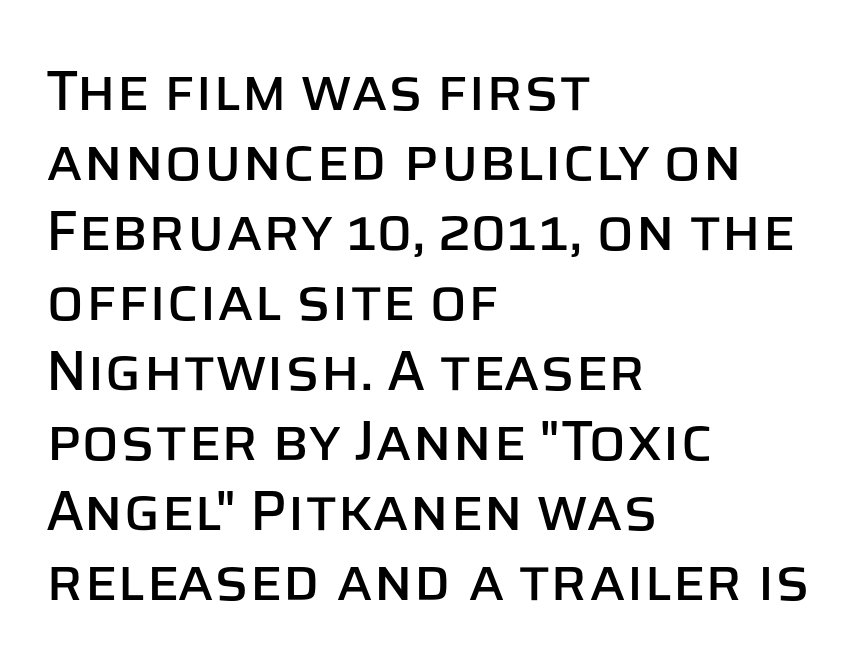
Is the letter spacing exaggerated? No — it looks like the ordinary default. The type family on display is of the sans-serif kind. The font's upright variant was chosen for this text. Line starts are locked; line ends wander. The letters advance in unequal steps, a hallmark of proportional type.
